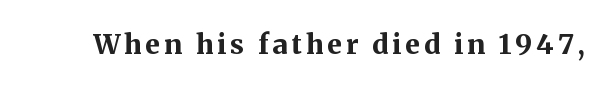
The image shows 27 px bold type, upright; set not underlined.
